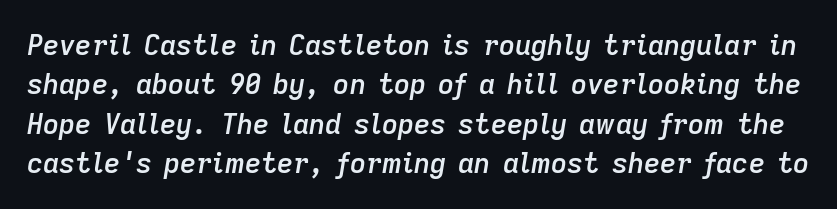
Caption: semibold face, moderately heavy strokes. Note the varied advance widths — an 'i' is clearly narrower than an 'm'. Descenders hang freely into open space. Horizontal bands of white between lines are of average thickness. This rendering leaves character spacing at its baseline value. Quick note: italic.
